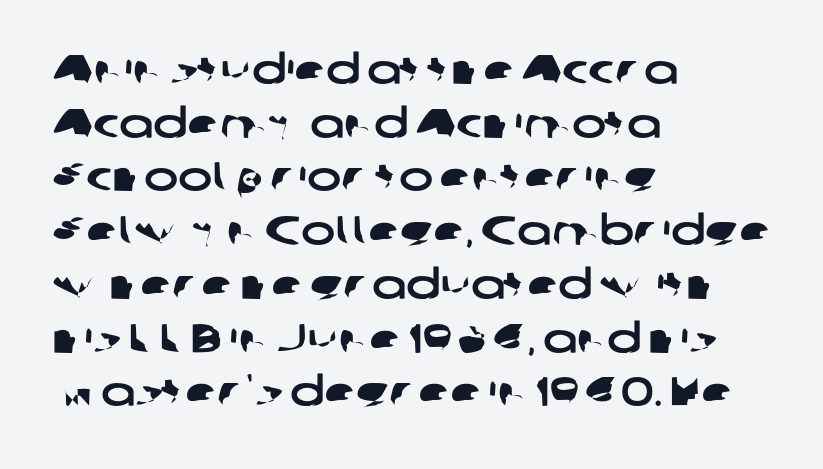
{"serif": "no", "width": "wide", "stroke_contrast": "low", "x_height": "medium", "monospaced": "no", "underline": "no", "align": "left", "line_spacing": "normal", "line_spacing_ratio": 1.31, "letter_spacing": "normal", "letter_spacing_em": 0.0, "glyph_px": 41}
